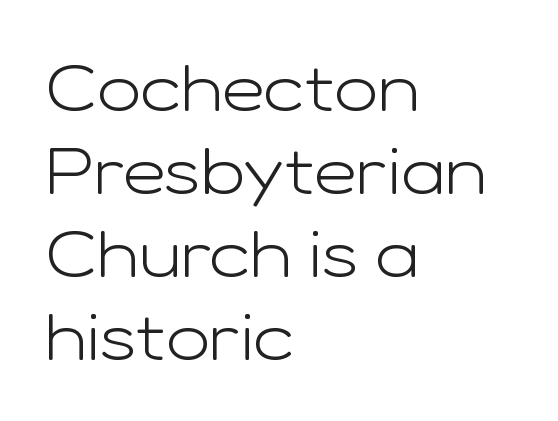
Q: Is the text bold? A: No.
Q: Is the text italic (slanted)? A: No, it is upright.
Q: Is the typeface a serif or a sans-serif typeface? A: Sans-serif.
Q: Is the text underlined? A: No.
Q: How is the paragraph aligned? A: Left-aligned.
Q: Is the spacing between letters normal or unusually wide? A: Normal.
Q: Is the spacing between lines tight, normal or loose? A: Normal.
Q: Width (condensed, normal, or wide)? A: Wide.
Q: Stroke contrast? A: Low.
Q: x-height? A: Medium.
Q: Monospaced? A: No.
